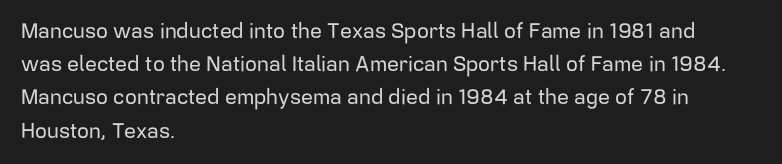
The tracking reads as untouched default to a designer's eye. Anything drawn beneath the words? Only blank space. Leading: standard. The lettering holds an erect, upright posture throughout.
